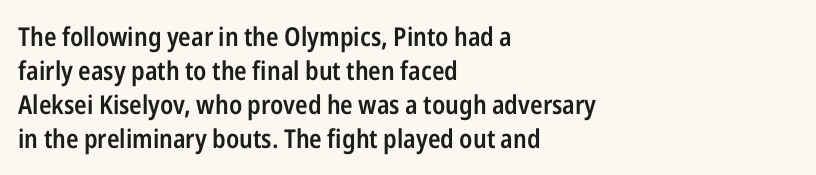
{"italic": "no", "bold": "semi", "underline": "no", "align": "left", "line_spacing": "normal", "line_spacing_ratio": 1.31, "letter_spacing": "normal", "letter_spacing_em": 0.0, "glyph_px": 26}
